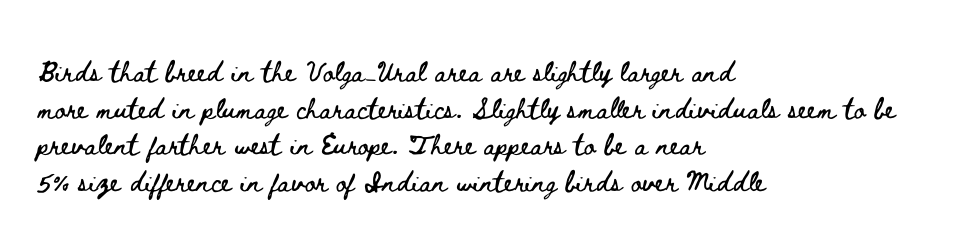
Q: Is the text italic (slanted)? A: Yes.
Q: Is the text underlined? A: No.
Q: How is the paragraph aligned? A: Left-aligned.
Q: Is the spacing between letters normal or unusually wide? A: Normal.
Q: Is the spacing between lines tight, normal or loose? A: Normal.
